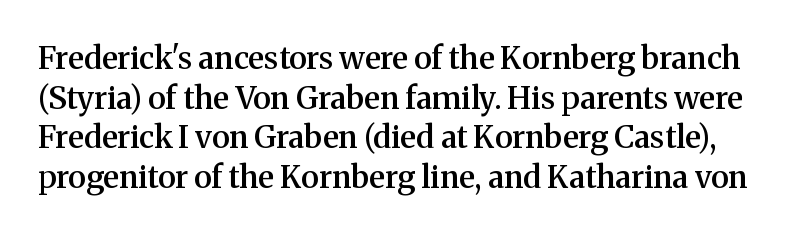
{"serif": "yes", "italic": "no", "bold": "semi", "weight": "semibold", "width": "normal", "stroke_contrast": "medium", "x_height": "medium", "monospaced": "no", "underline": "no", "line_spacing": "normal", "line_spacing_ratio": 1.28, "letter_spacing": "normal", "letter_spacing_em": 0.0, "glyph_px": 31}
